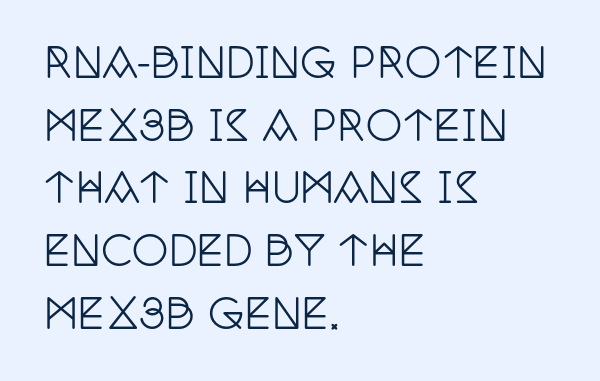
The image shows 41 px condensed serif type, upright; set left-aligned, normal line spacing (1.53x), normal letter spacing, not underlined; low stroke contrast and a large x-height.
